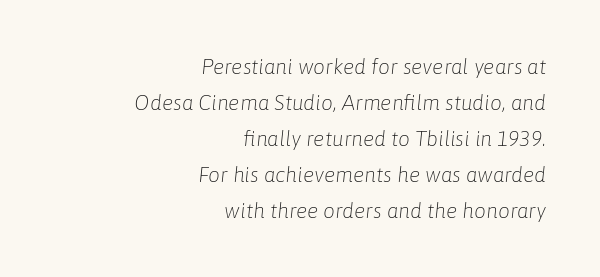
{"italic": "yes", "lean": "right", "slant_degrees": 6, "bold": "no", "underline": "no", "align": "right", "line_spacing_ratio": 1.71, "letter_spacing": "normal", "letter_spacing_em": 0.0, "glyph_px": 21}
